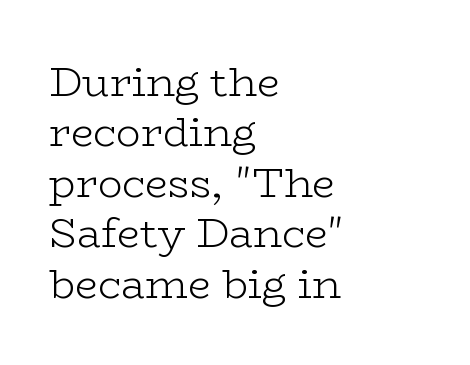
The lettering holds an erect, upright posture throughout. Note the varied advance widths — an 'i' is clearly narrower than an 'm'. The passage is arranged the way most books set body copy — flush left. Only glyphs here, with clear space below each row. Honestly, the letter spacing is just normal — you wouldn't notice it. Is this a sans? No — the strokes have serifs.
